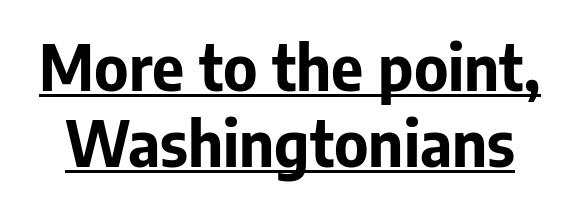
The image shows 62 px bold sans-serif type, upright; set line spacing 1.23x, normal letter spacing, underlined; low stroke contrast and a medium x-height.
